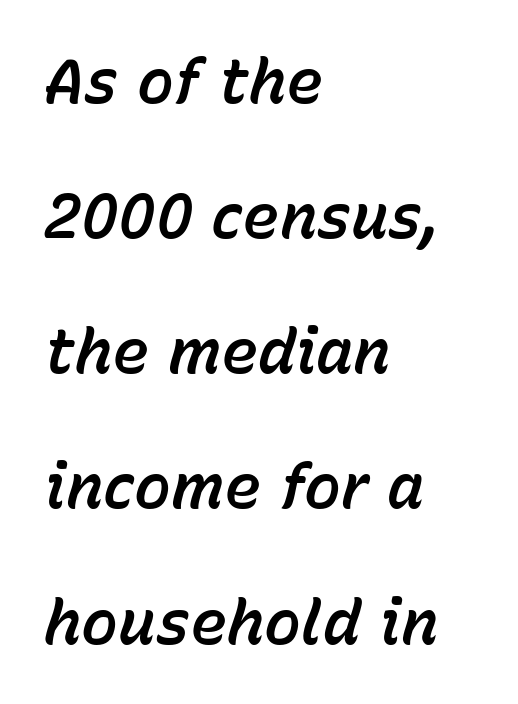
{"italic": "yes", "lean": "right", "slant_degrees": 15, "width": "normal", "stroke_contrast": "low", "x_height": "medium", "monospaced": "no", "underline": "no", "align": "left", "line_spacing": "loose", "line_spacing_ratio": 2.18, "letter_spacing": "normal", "letter_spacing_em": 0.0, "glyph_px": 62}
